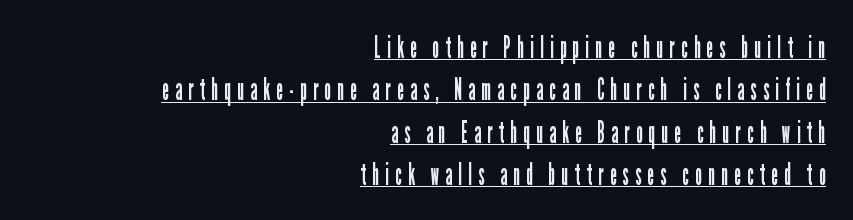
{"serif": "no", "italic": "no", "bold": "no", "weight": "regular", "width": "condensed", "stroke_contrast": "low", "x_height": "medium", "monospaced": "no", "underline": "yes", "align": "right", "line_spacing": "normal", "line_spacing_ratio": 1.41, "letter_spacing": "wide", "letter_spacing_em": 0.21, "glyph_px": 30}
